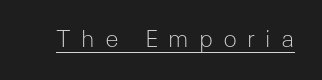
The image shows 23 px text type, upright; set unusually wide letter spacing (+0.44 em), underlined.
